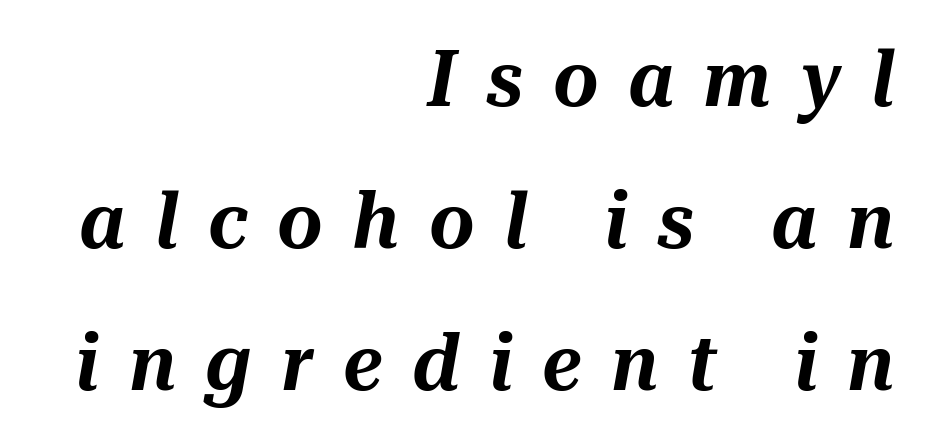
{"italic": "yes", "lean": "right", "slant_degrees": 10, "width": "normal", "stroke_contrast": "medium", "x_height": "medium", "monospaced": "no", "underline": "no", "align": "right", "line_spacing_ratio": 1.82, "letter_spacing": "wide", "letter_spacing_em": 0.38, "glyph_px": 78}
